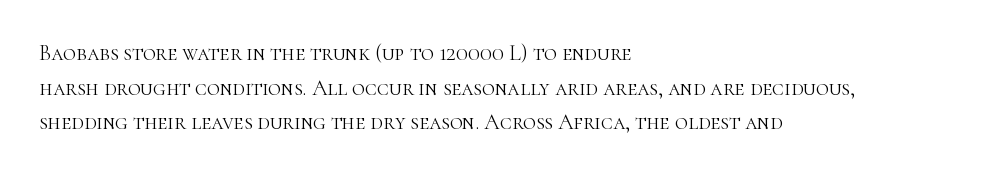
Q: Is the text bold? A: No.
Q: Is the text italic (slanted)? A: No, it is upright.
Q: Is the text underlined? A: No.
Q: How is the paragraph aligned? A: Left-aligned.
Q: Is the spacing between letters normal or unusually wide? A: Normal.
Q: Is the spacing between lines tight, normal or loose? A: Normal.
